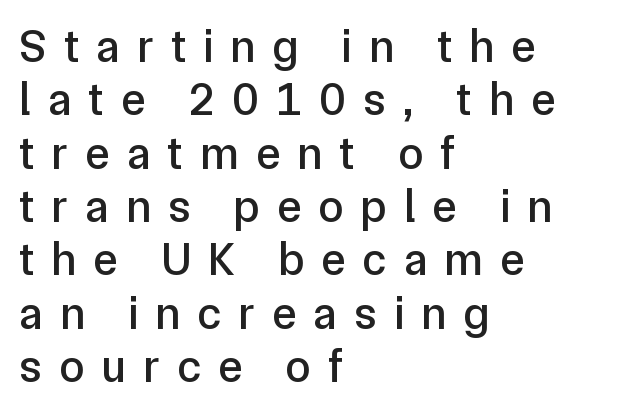
Q: Is the text italic (slanted)? A: No, it is upright.
Q: Is the typeface a serif or a sans-serif typeface? A: Sans-serif.
Q: Is the text underlined? A: No.
Q: How is the paragraph aligned? A: Left-aligned.
Q: Is the spacing between letters normal or unusually wide? A: Unusually wide.
Q: Width (condensed, normal, or wide)? A: Normal.
Q: Stroke contrast? A: Low.
Q: x-height? A: Medium.
Q: Monospaced? A: No.
